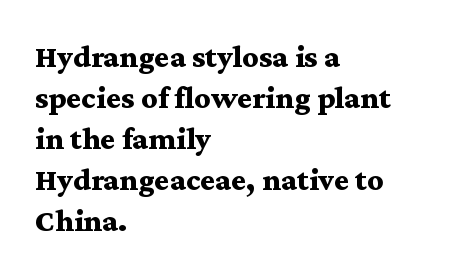
Alignment: flush left. The words here are not underlined. How would I describe the line gaps? Plain and ordinary. Unlike a clean sans, this face finishes its strokes with serifs. The typesetting leans heavy: a genuine bold.
